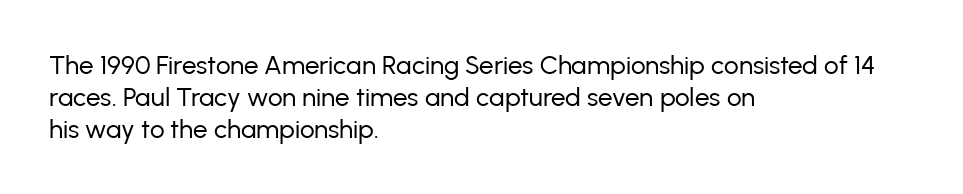
{"italic": "no", "bold": "no", "underline": "no", "align": "left", "line_spacing_ratio": 1.23, "letter_spacing": "normal", "letter_spacing_em": 0.0, "glyph_px": 26}
